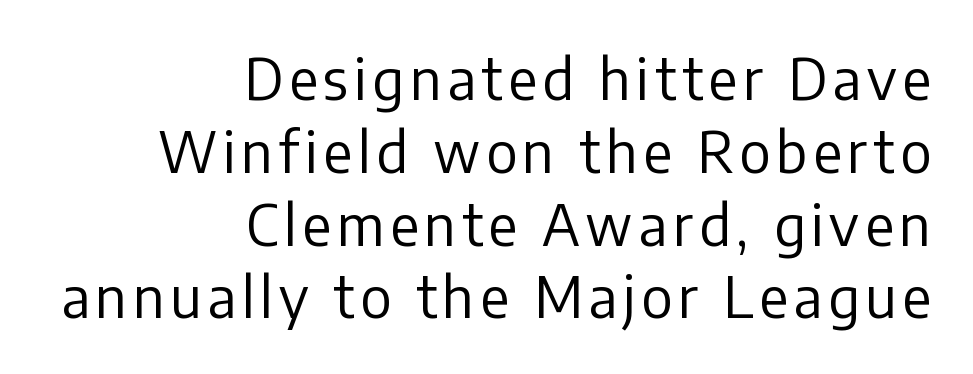
The image shows 56 px regular-weight sans-serif type, upright; set right-aligned, normal line spacing (1.3x), not underlined; low stroke contrast and a medium x-height.
